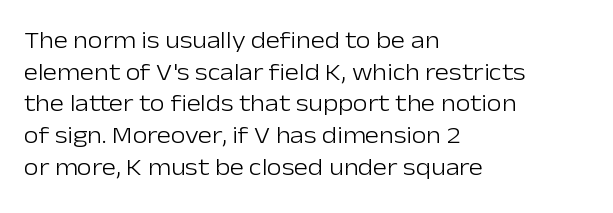
Leftover space on each line is placed entirely after the last word. The typesetting does not lean heavy: it is not bold. Honestly, the letter spacing is just normal — you wouldn't notice it. Underline: absent. If you drew a line through each stem, it would be perfectly vertical.
